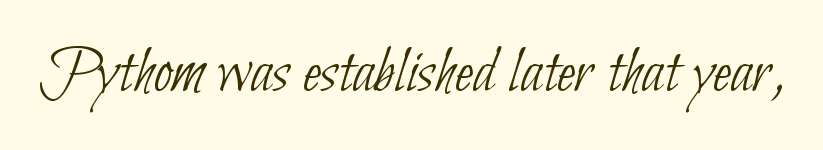
{"serif": "no", "bold": "no", "weight": "thin", "width": "condensed", "stroke_contrast": "low", "x_height": "small", "monospaced": "no", "underline": "no", "letter_spacing": "normal", "letter_spacing_em": 0.0, "glyph_px": 67}
